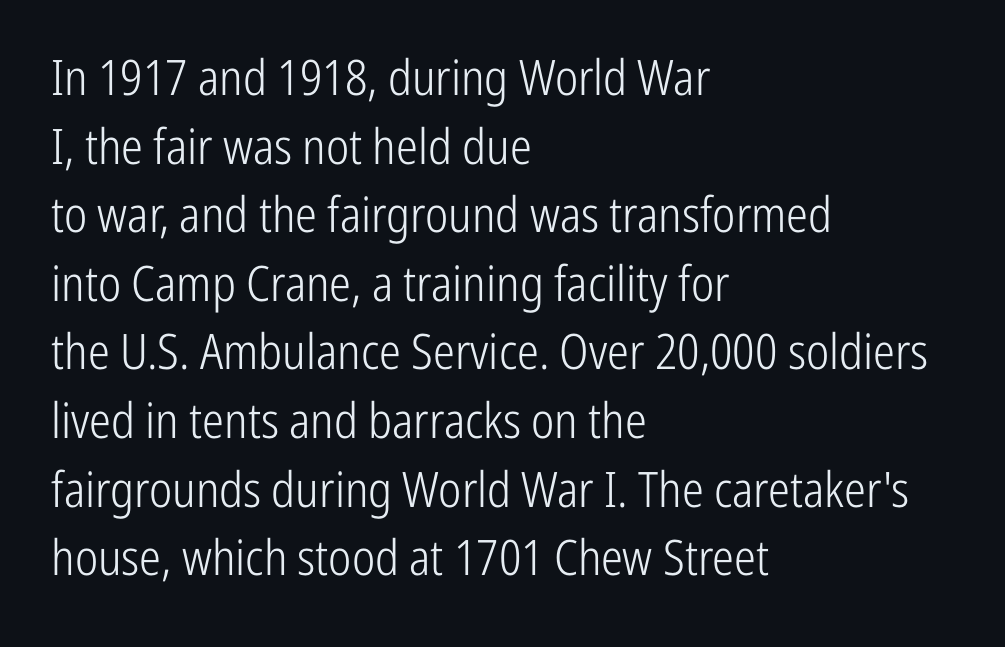
{"serif": "no", "italic": "no", "bold": "no", "weight": "light", "width": "condensed", "stroke_contrast": "low", "x_height": "medium", "monospaced": "no", "underline": "no", "align": "left", "line_spacing": "normal", "line_spacing_ratio": 1.4, "letter_spacing": "normal", "letter_spacing_em": 0.0, "glyph_px": 49}
